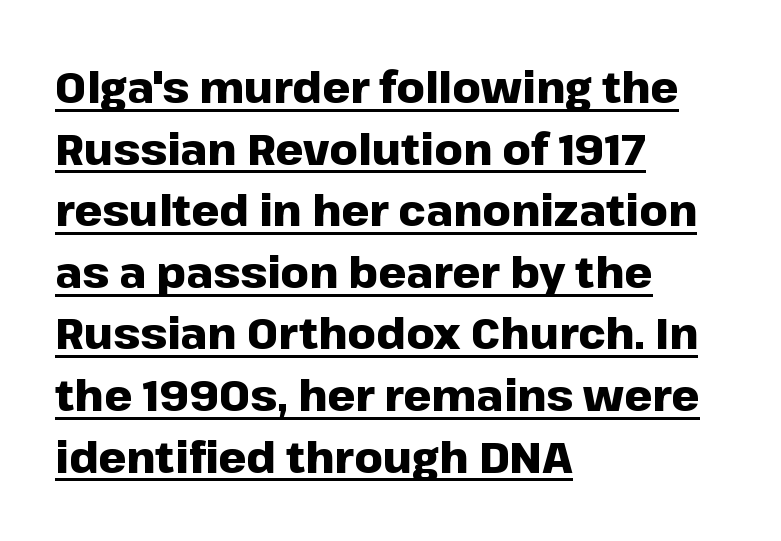
Q: Is the text bold? A: Yes.
Q: Is the text italic (slanted)? A: No, it is upright.
Q: Is the typeface a serif or a sans-serif typeface? A: Sans-serif.
Q: Is the text underlined? A: Yes.
Q: How is the paragraph aligned? A: Left-aligned.
Q: Is the spacing between letters normal or unusually wide? A: Normal.
Q: Is the spacing between lines tight, normal or loose? A: Normal.
Q: Width (condensed, normal, or wide)? A: Normal.
Q: Stroke contrast? A: Low.
Q: x-height? A: Medium.
Q: Monospaced? A: No.
